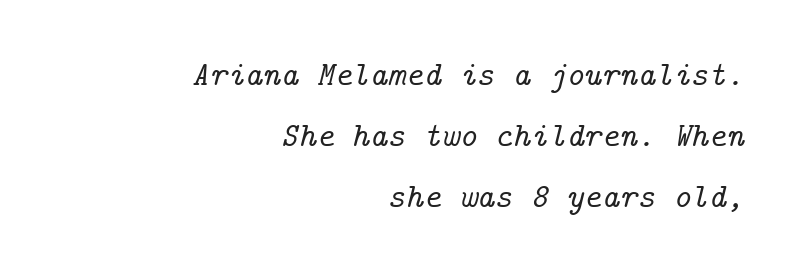
Q: Is the text italic (slanted)? A: Yes, it leans right by about 14 degrees.
Q: Is the typeface a serif or a sans-serif typeface? A: Serif.
Q: Is the text underlined? A: No.
Q: How is the paragraph aligned? A: Right-aligned.
Q: Is the spacing between letters normal or unusually wide? A: Normal.
Q: Width (condensed, normal, or wide)? A: Normal.
Q: Stroke contrast? A: Low.
Q: x-height? A: Medium.
